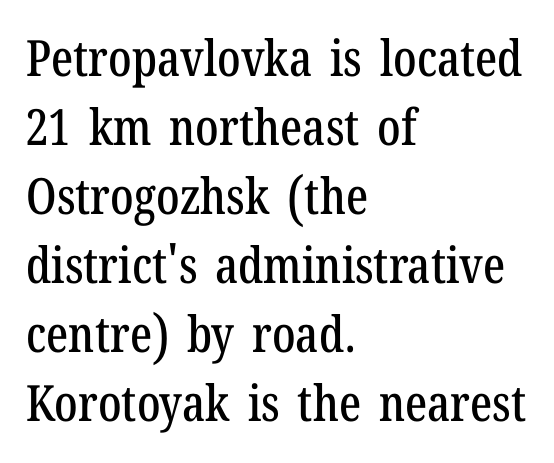
{"serif": "yes", "italic": "no", "width": "condensed", "stroke_contrast": "low", "x_height": "medium", "monospaced": "no", "underline": "no", "align": "left", "line_spacing": "normal", "line_spacing_ratio": 1.38, "letter_spacing": "normal", "letter_spacing_em": 0.0, "glyph_px": 50}
